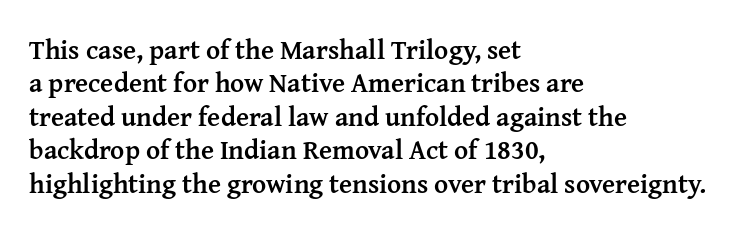
The image shows 27 px bold type, upright; set left-aligned, line spacing 1.24x, normal letter spacing, not underlined.
